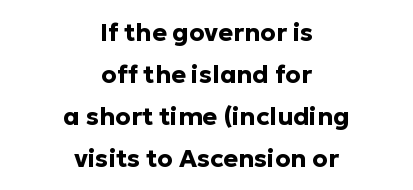
The image shows 25 px bold type, upright; set centered, normal line spacing (1.68x), normal letter spacing, not underlined.
